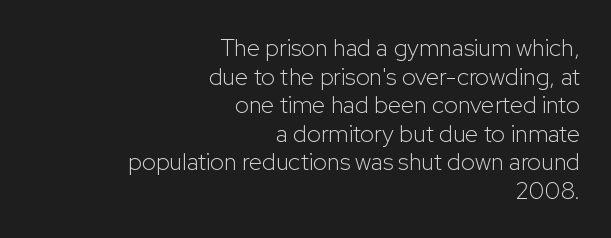
One-word summary of the alignment: right. The space beneath each line is pristine and unruled. Italic? Not at all — the glyphs are vertical. Words appear dense and cohesive because spacing is normal. Bold? No — there's no thickening of the strokes.
